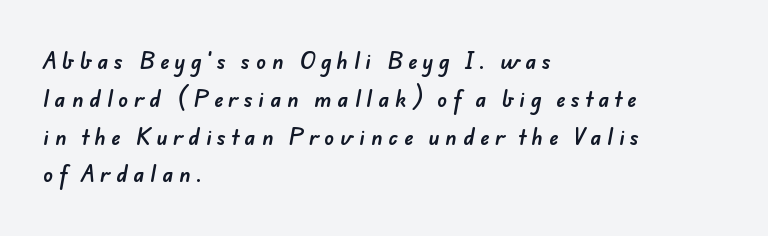
Someone cranked the tracking dial way up on this one. Glance below the letters and you will spot only blank space. Each line starts at the same left margin while the right side varies.
